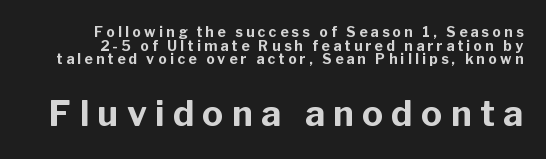
To sum up the face: it is a sans, with no serifs. The second block has been scaled up relative to the first. Posture: straight, roman, zero tilt. The tracking jumps out immediately: characters are airy and widely separated. Cramped leading. Chunky letters — that's bold for sure.
